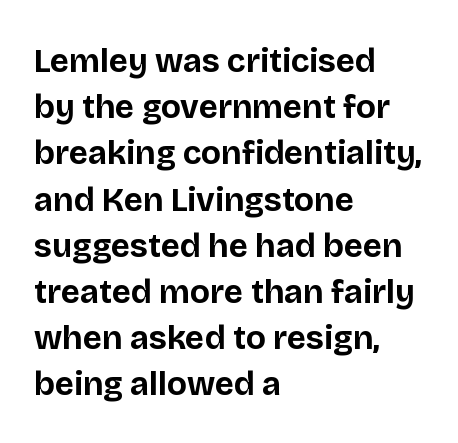
The letters stand straight up with perfectly vertical stems. Do the characters align in a grid? No, the font is proportional. Between one letter and the next there's only the usual sliver of space. Horizontal alignment here is leftward, the default for most running prose. Lines of text with bare space underneath. Emphasis by weight is at full strength: bold.
